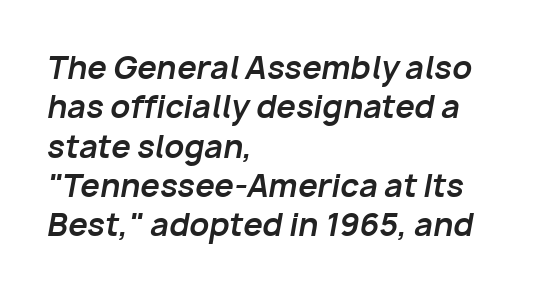
A full-strength bold gives these letters their thick strokes. Each row of text sits above clean, open space. Italic? Definitely — the glyphs are oblique. Do the characters align in a grid? No, the font is proportional.
